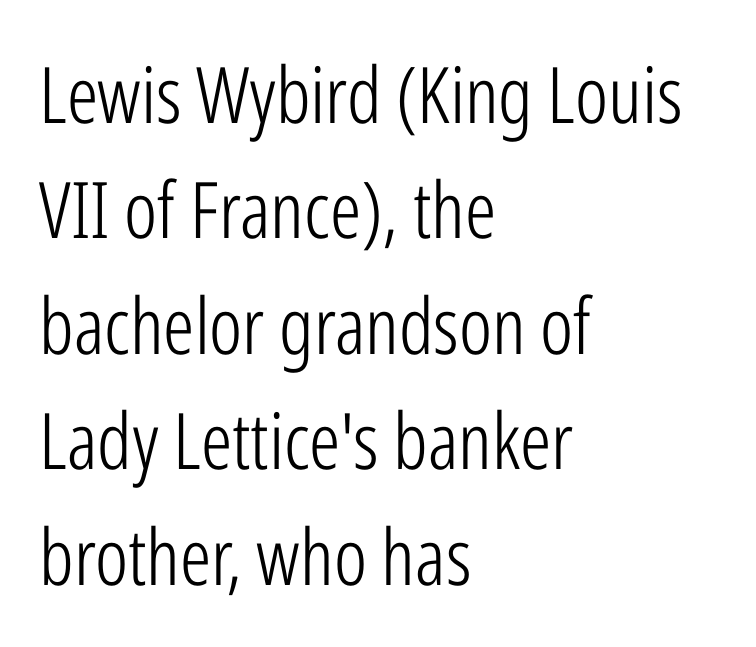
Q: Is the text bold? A: No.
Q: Is the text italic (slanted)? A: No, it is upright.
Q: Is the typeface a serif or a sans-serif typeface? A: Sans-serif.
Q: Is the text underlined? A: No.
Q: How is the paragraph aligned? A: Left-aligned.
Q: Is the spacing between letters normal or unusually wide? A: Normal.
Q: Is the spacing between lines tight, normal or loose? A: Normal.
Q: Width (condensed, normal, or wide)? A: Condensed.
Q: Stroke contrast? A: Low.
Q: x-height? A: Medium.
Q: Monospaced? A: No.
